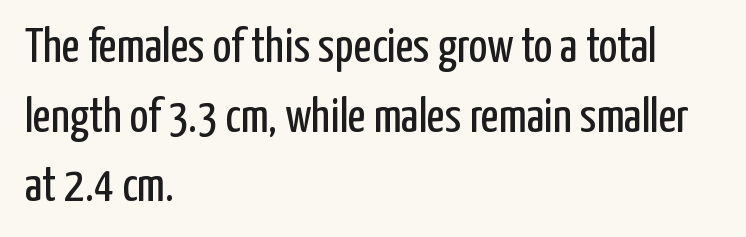
If you measured baseline to baseline, you'd find a middling distance. This is roman type, the default non-slanted kind. Are there feet on the stems? There aren't — it's a sans. These lines stack with their left ends in a neat column. The specimen omits any rule beneath the text block's lines.
